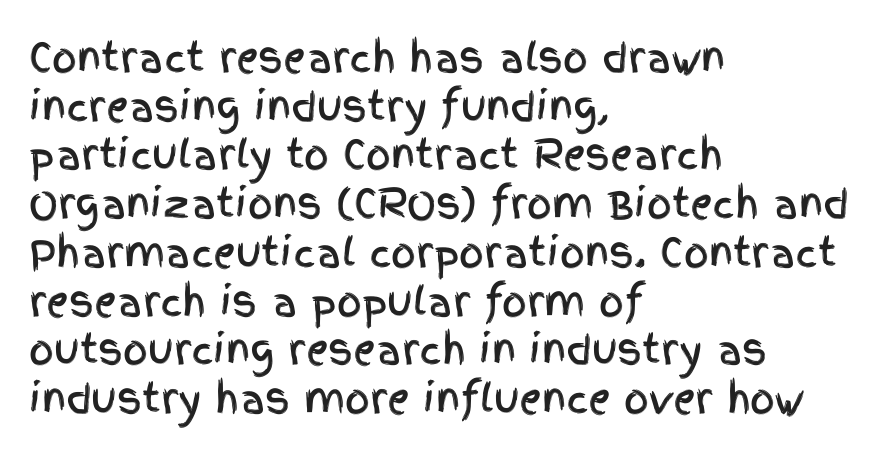
Does the leading feel generous? No, just average. This sample is left-justified, so line endings fall wherever the words run out. The passage shown is typeset with a sans-serif family. Words float on clear page, feet unadorned. Note the varied advance widths — an 'i' is clearly narrower than an 'm'. You could call the tracking neutral — neither tight nor loose.
